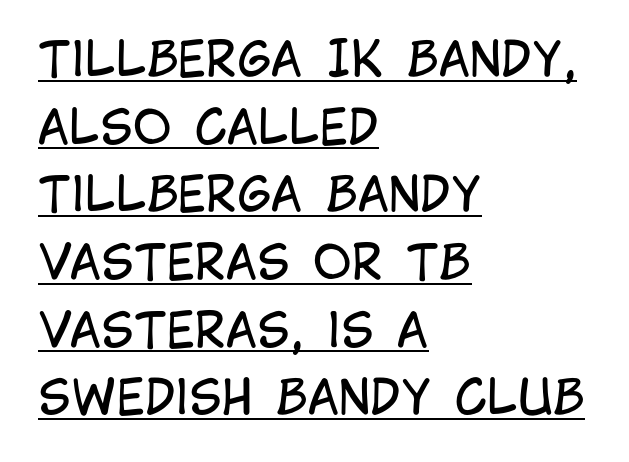
Q: Is the text bold? A: No.
Q: Is the text italic (slanted)? A: No, it is upright.
Q: Is the typeface a serif or a sans-serif typeface? A: Sans-serif.
Q: Is the text underlined? A: Yes.
Q: How is the paragraph aligned? A: Left-aligned.
Q: Is the spacing between letters normal or unusually wide? A: Normal.
Q: Is the spacing between lines tight, normal or loose? A: Normal.
Q: Width (condensed, normal, or wide)? A: Condensed.
Q: Stroke contrast? A: Low.
Q: x-height? A: Large.
Q: Monospaced? A: No.
